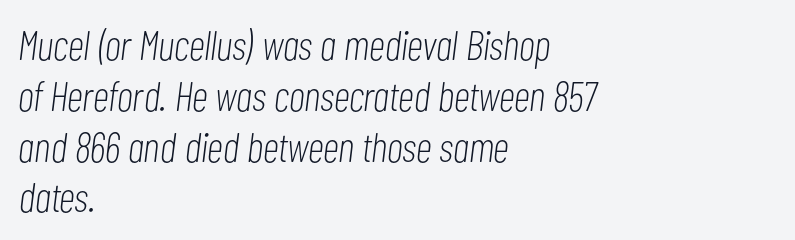
Q: Is the text bold? A: No.
Q: Is the text italic (slanted)? A: Yes, it leans right by about 7 degrees.
Q: Is the text underlined? A: No.
Q: How is the paragraph aligned? A: Left-aligned.
Q: Is the spacing between letters normal or unusually wide? A: Normal.
Q: Width (condensed, normal, or wide)? A: Condensed.
Q: Stroke contrast? A: Low.
Q: x-height? A: Medium.
Q: Monospaced? A: No.
